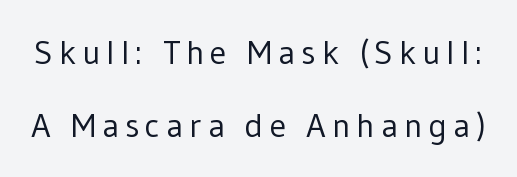
Q: Is the text bold? A: No.
Q: Is the text italic (slanted)? A: No, it is upright.
Q: Is the typeface a serif or a sans-serif typeface? A: Sans-serif.
Q: Is the text underlined? A: No.
Q: Is the spacing between lines tight, normal or loose? A: Loose.
Q: Width (condensed, normal, or wide)? A: Normal.
Q: Stroke contrast? A: Low.
Q: x-height? A: Medium.
Q: Monospaced? A: No.
